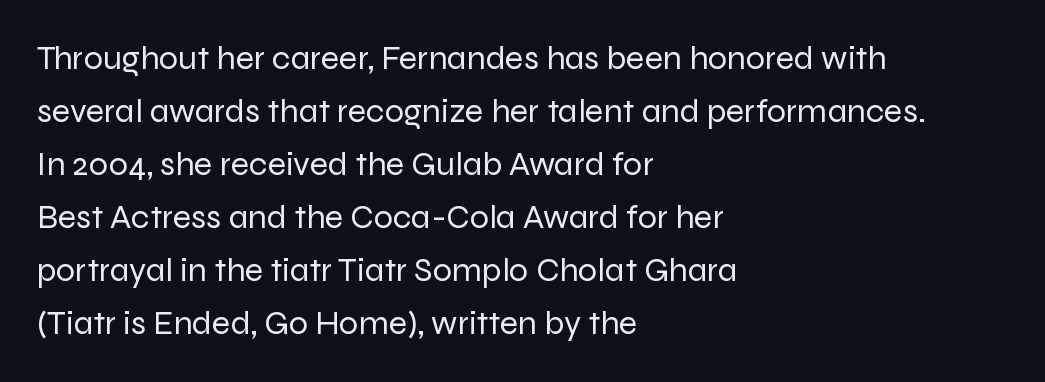
The image shows 34 px regular-weight sans-serif type, upright; set left-aligned, normal line spacing (1.56x), normal letter spacing, not underlined; low stroke contrast and a medium x-height.
